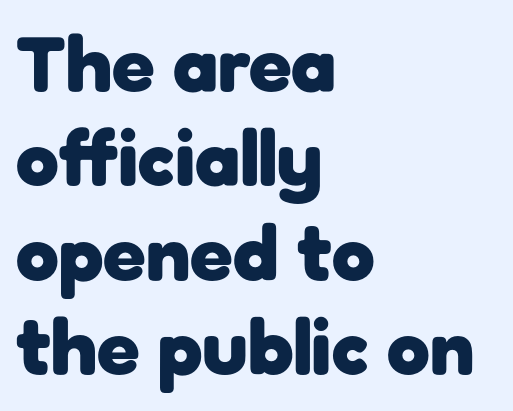
The image shows 78 px heavy sans-serif type, upright; set left-aligned, line spacing 1.21x, normal letter spacing, not underlined; low stroke contrast and a medium x-height.
